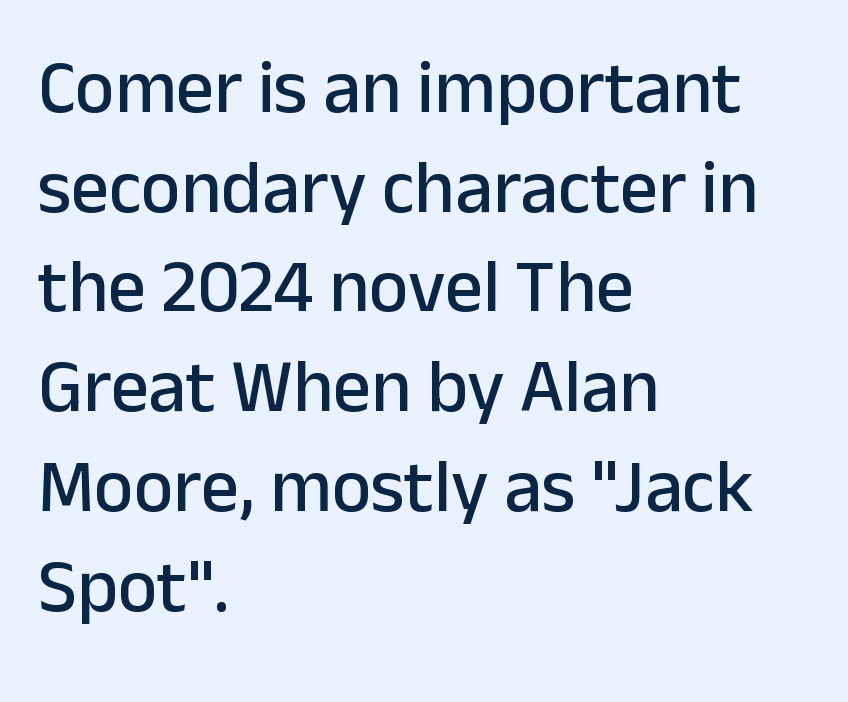
A typesetter would mark this as roman, not italic. Is the block centered? No — it sits flush against the left margin. Interline gaps are of average width in this sample. Look at the tracking — it's just the regular setting, nothing added. Decoration check: the copy has no underline.
